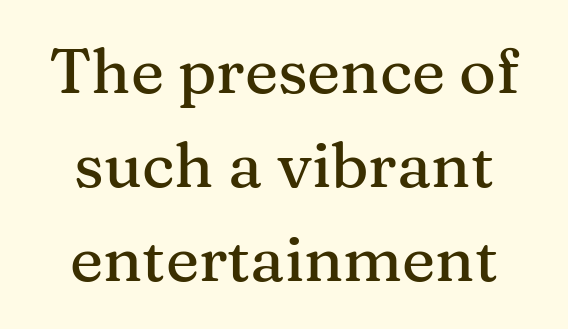
{"serif": "yes", "italic": "no", "width": "normal", "stroke_contrast": "medium", "x_height": "medium", "monospaced": "no", "underline": "no", "align": "center", "line_spacing": "normal", "line_spacing_ratio": 1.49, "letter_spacing": "normal", "letter_spacing_em": 0.0, "glyph_px": 63}
